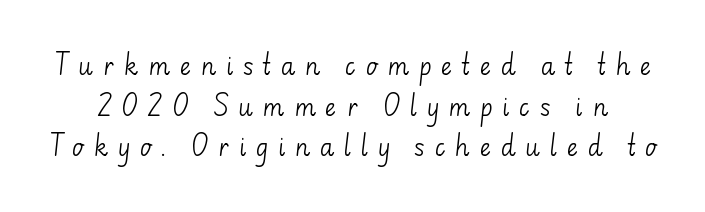
{"bold": "no", "underline": "no", "line_spacing": "normal", "line_spacing_ratio": 1.69, "letter_spacing": "wide", "letter_spacing_em": 0.39, "glyph_px": 24}
